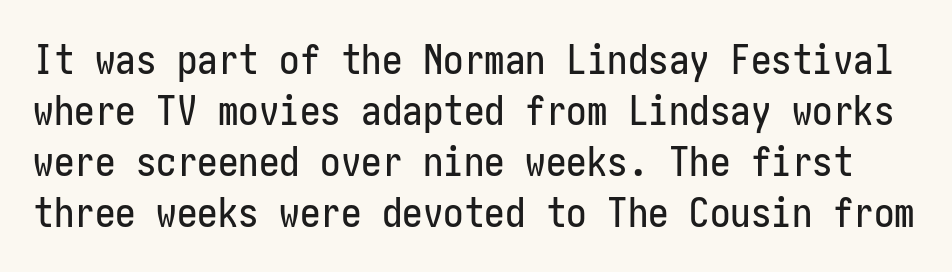
Q: Is the text italic (slanted)? A: No, it is upright.
Q: Is the typeface a serif or a sans-serif typeface? A: Sans-serif.
Q: Is the text underlined? A: No.
Q: Is the spacing between letters normal or unusually wide? A: Normal.
Q: Width (condensed, normal, or wide)? A: Condensed.
Q: Stroke contrast? A: Low.
Q: x-height? A: Medium.
